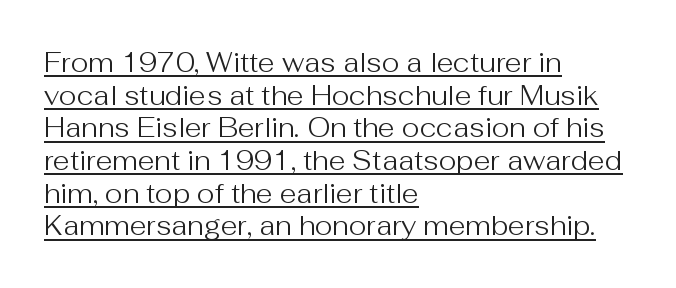
The image shows 27 px text type, upright; set left-aligned, line spacing 1.21x, normal letter spacing, underlined.
